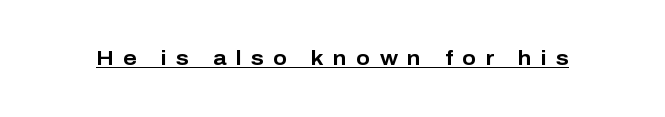
The image shows 20 px bold type, upright; set unusually wide letter spacing (+0.48 em), underlined.
